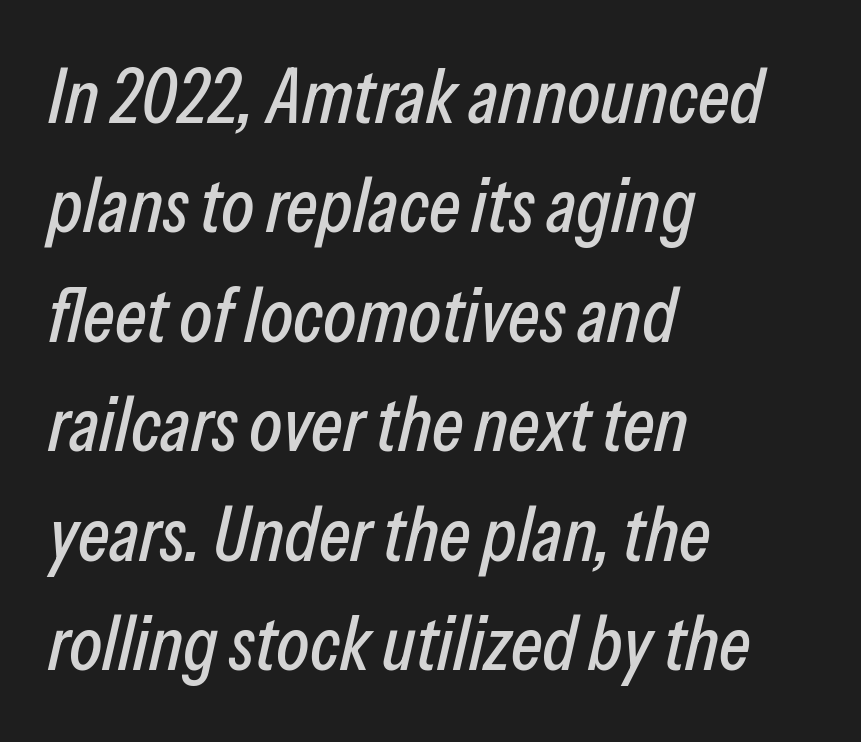
No word sits above an underline. Is this a fixed-width face? No — the glyphs have proportional, varying widths. Students, observe: this is what conventionally led text looks like. When letters slant like this, we call the style italic. The type is set solid horizontally, with unmodified tracking.
